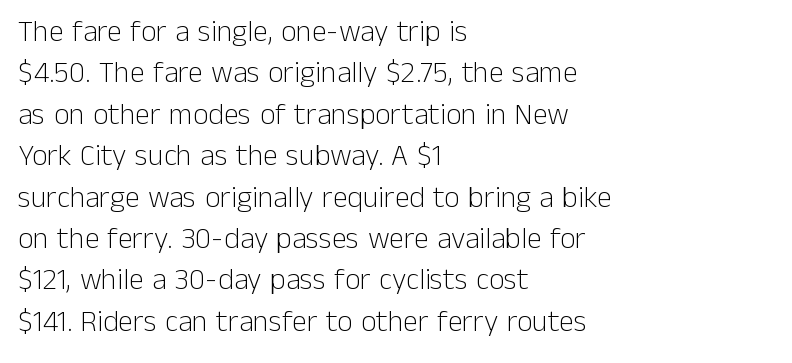
This rendering employs a face without finishing strokes, i.e., a sans-serif. Anything drawn beneath the words? Only blank space. Which margin do the lines hug? The left one — the right edge is uneven. This sample keeps an unexceptional amount of space between lines. Do the characters align in a grid? No, the font is proportional.
